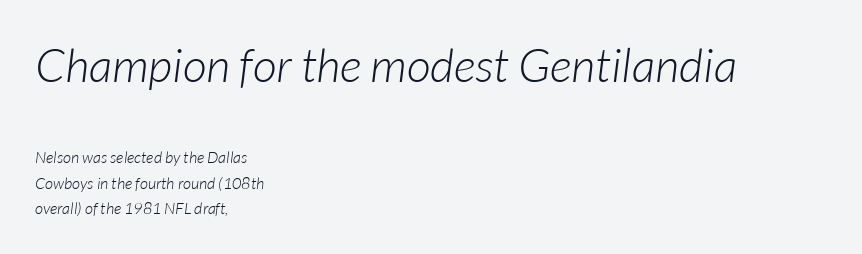
Weight class: somewhere from thin through regular. Letters rest on an invisible, unmarked baseline. Character widths vary here, with narrow letters taking less room than wide ones. The block of text has a typical density, with ordinary space between rows.
